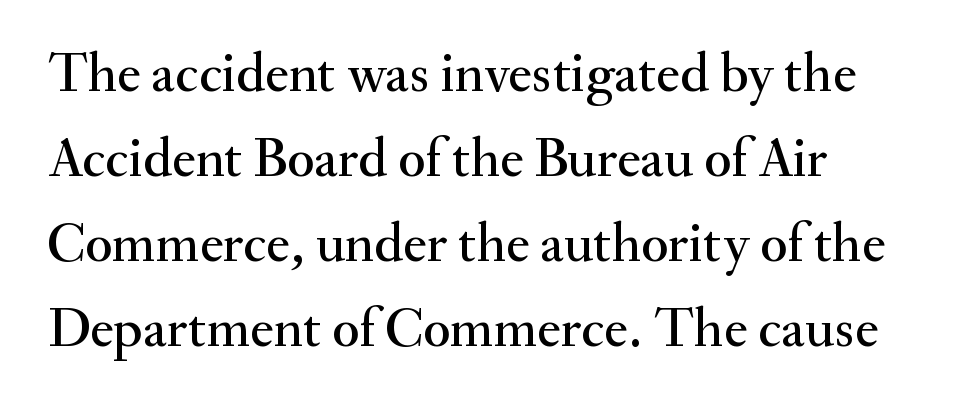
Q: Is the text italic (slanted)? A: No, it is upright.
Q: Is the typeface a serif or a sans-serif typeface? A: Serif.
Q: Is the text underlined? A: No.
Q: Is the spacing between letters normal or unusually wide? A: Normal.
Q: Is the spacing between lines tight, normal or loose? A: Normal.
Q: Width (condensed, normal, or wide)? A: Normal.
Q: Stroke contrast? A: Medium.
Q: x-height? A: Small.
Q: Monospaced? A: No.
